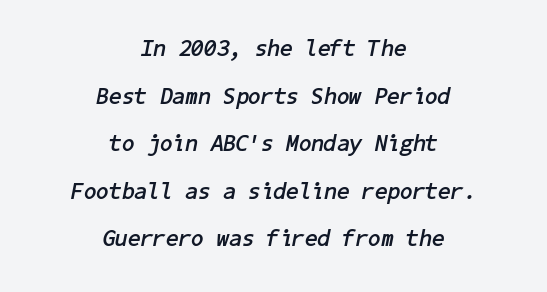
The image shows 23 px bold type, italic (leaning right); set centered, loose line spacing (2.07x), normal letter spacing, not underlined.
